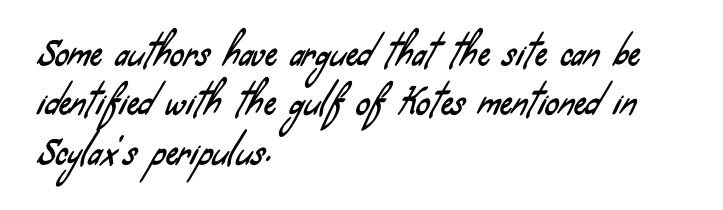
The image shows 34 px condensed sans-serif type; set left-aligned, normal line spacing (1.45x), normal letter spacing, not underlined; low stroke contrast and a small x-height.
